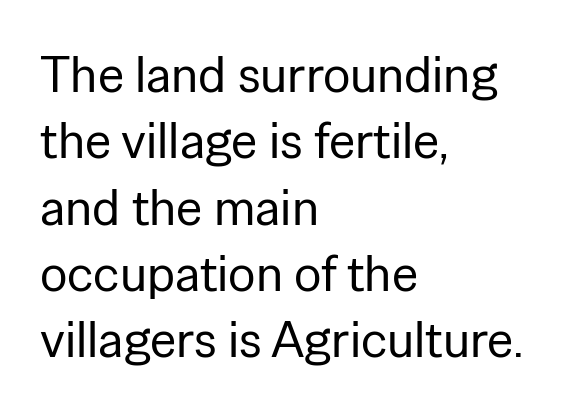
Q: Is the text bold? A: No.
Q: Is the text italic (slanted)? A: No, it is upright.
Q: Is the typeface a serif or a sans-serif typeface? A: Sans-serif.
Q: Is the text underlined? A: No.
Q: How is the paragraph aligned? A: Left-aligned.
Q: Is the spacing between letters normal or unusually wide? A: Normal.
Q: Is the spacing between lines tight, normal or loose? A: Normal.
Q: Width (condensed, normal, or wide)? A: Normal.
Q: Stroke contrast? A: Low.
Q: x-height? A: Medium.
Q: Monospaced? A: No.
